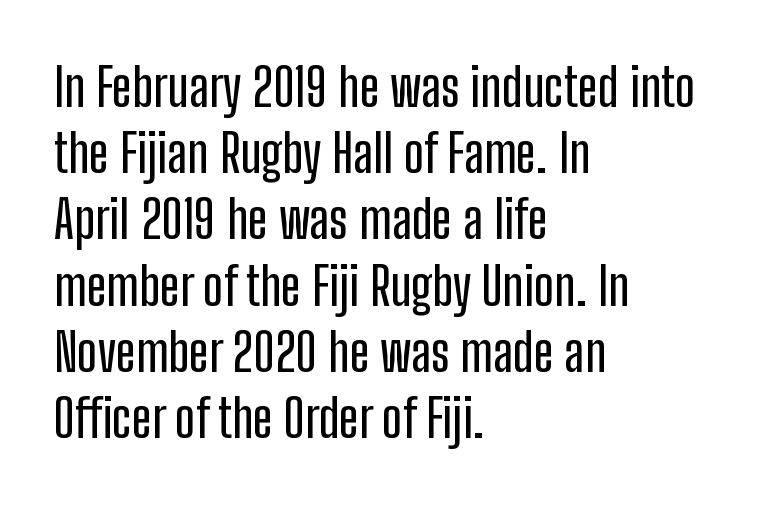
Q: Is the text italic (slanted)? A: No, it is upright.
Q: Is the typeface a serif or a sans-serif typeface? A: Sans-serif.
Q: Is the text underlined? A: No.
Q: How is the paragraph aligned? A: Left-aligned.
Q: Is the spacing between letters normal or unusually wide? A: Normal.
Q: Is the spacing between lines tight, normal or loose? A: Normal.
Q: Width (condensed, normal, or wide)? A: Condensed.
Q: Stroke contrast? A: Low.
Q: x-height? A: Medium.
Q: Monospaced? A: No.
